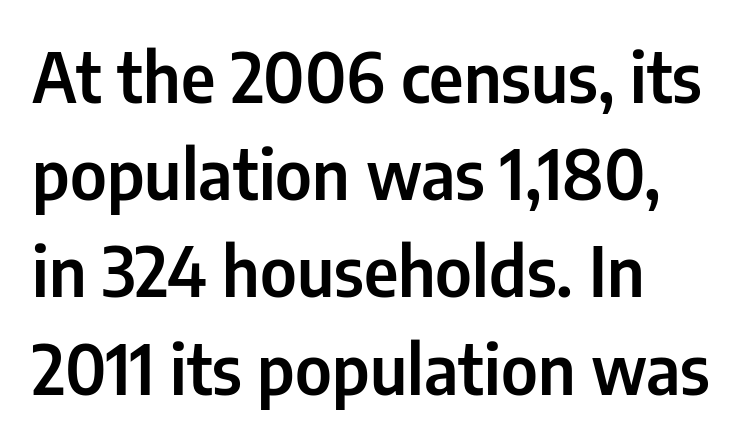
{"serif": "no", "italic": "no", "width": "condensed", "stroke_contrast": "low", "x_height": "medium", "monospaced": "no", "underline": "no", "align": "left", "line_spacing": "normal", "line_spacing_ratio": 1.43, "letter_spacing": "normal", "letter_spacing_em": 0.0, "glyph_px": 68}
